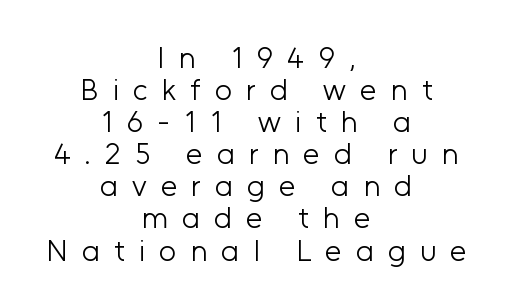
The image shows 30 px light sans-serif type, upright; set centered, tight line spacing (1.07x), unusually wide letter spacing (+0.47 em), not underlined; low stroke contrast and a medium x-height.
